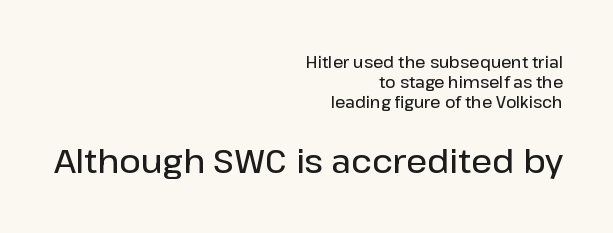
The image shows 33 px semibold sans-serif type, upright; set right-aligned, normal line spacing (1.26x), normal letter spacing, not underlined; the second (bottom) block is 2.06x larger; low stroke contrast and a medium x-height.
